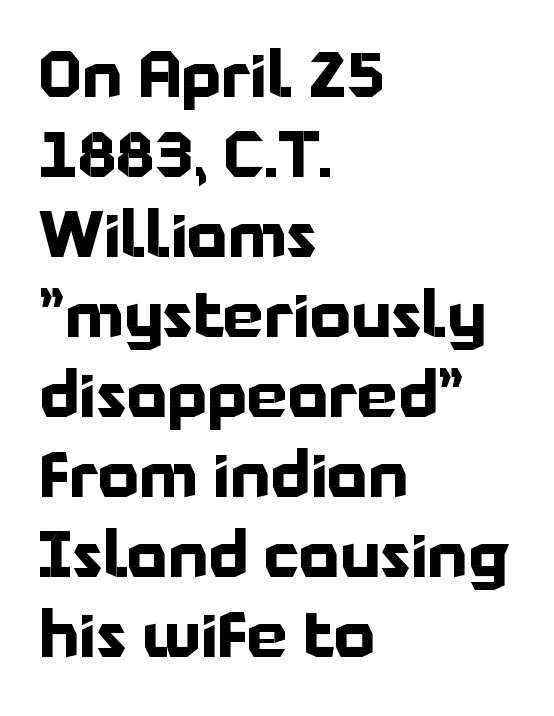
Examine the stroke ends and you'll find no serifs. If you measured baseline to baseline, you'd find a middling distance. Caption: bold face, heavy strokes. The gaps between neighbouring characters are ordinary and unremarkable. Check under the words: just untouched page.
